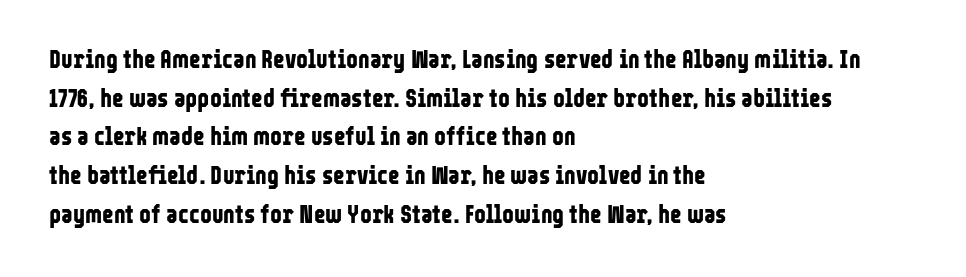
Q: Is the text bold? A: Yes.
Q: Is the text italic (slanted)? A: No, it is upright.
Q: Is the text underlined? A: No.
Q: How is the paragraph aligned? A: Left-aligned.
Q: Is the spacing between letters normal or unusually wide? A: Normal.
Q: Is the spacing between lines tight, normal or loose? A: Normal.
